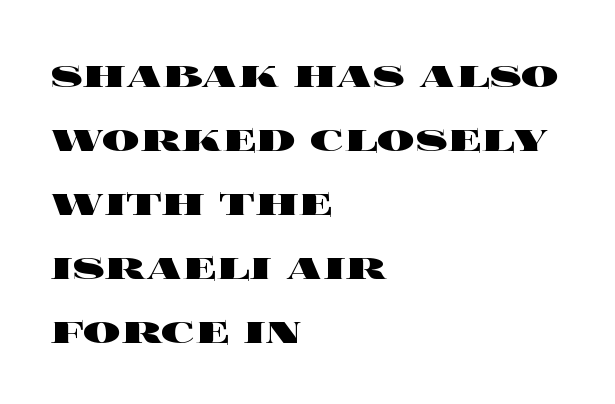
Q: Is the text bold? A: Yes.
Q: Is the text italic (slanted)? A: No, it is upright.
Q: Is the text underlined? A: No.
Q: How is the paragraph aligned? A: Left-aligned.
Q: Is the spacing between letters normal or unusually wide? A: Normal.
Q: Is the spacing between lines tight, normal or loose? A: Normal.
Q: Width (condensed, normal, or wide)? A: Wide.
Q: x-height? A: Large.
Q: Monospaced? A: No.
